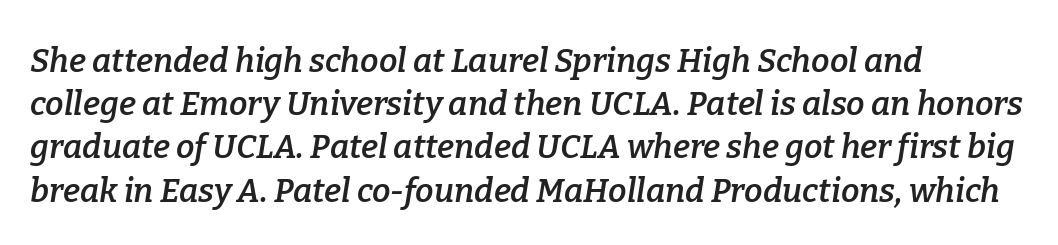
Q: Is the text bold? A: Semi-bold.
Q: Is the text italic (slanted)? A: Yes, it leans right by about 9 degrees.
Q: Is the typeface a serif or a sans-serif typeface? A: Serif.
Q: Is the text underlined? A: No.
Q: How is the paragraph aligned? A: Left-aligned.
Q: Is the spacing between letters normal or unusually wide? A: Normal.
Q: Is the spacing between lines tight, normal or loose? A: Normal.
Q: Width (condensed, normal, or wide)? A: Normal.
Q: Stroke contrast? A: Low.
Q: x-height? A: Medium.
Q: Monospaced? A: No.
